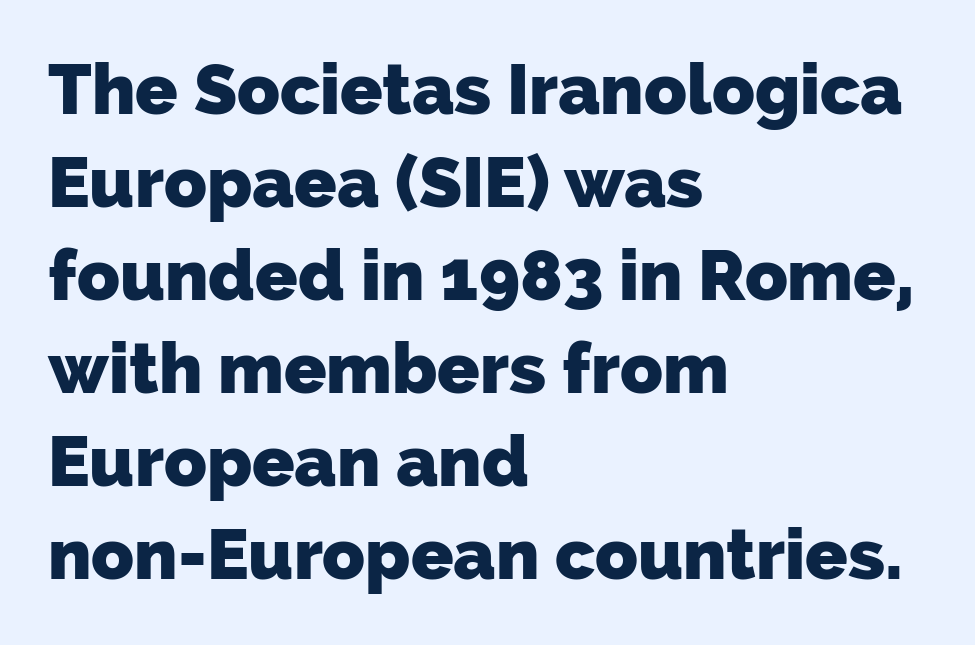
The image shows 70 px heavy sans-serif type; set left-aligned, normal line spacing (1.33x), normal letter spacing, not underlined; low stroke contrast and a medium x-height.
